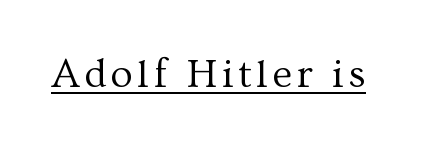
These lines were composed using upright roman letters. Font category for this specimen: serif. Every word sits above its own underline. A quiet, ordinary-to-light weight characterises the typeface.
